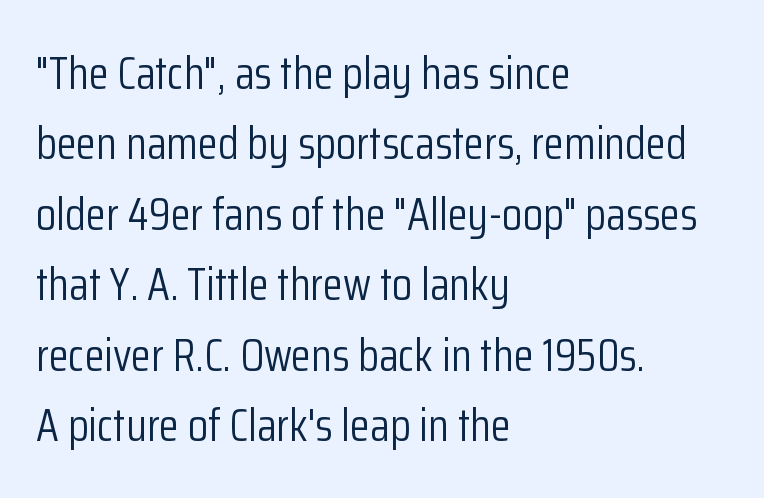
Q: Is the text bold? A: No.
Q: Is the text italic (slanted)? A: No, it is upright.
Q: Is the typeface a serif or a sans-serif typeface? A: Sans-serif.
Q: Is the text underlined? A: No.
Q: How is the paragraph aligned? A: Left-aligned.
Q: Is the spacing between letters normal or unusually wide? A: Normal.
Q: Is the spacing between lines tight, normal or loose? A: Normal.
Q: Width (condensed, normal, or wide)? A: Condensed.
Q: Stroke contrast? A: Low.
Q: x-height? A: Medium.
Q: Monospaced? A: No.
